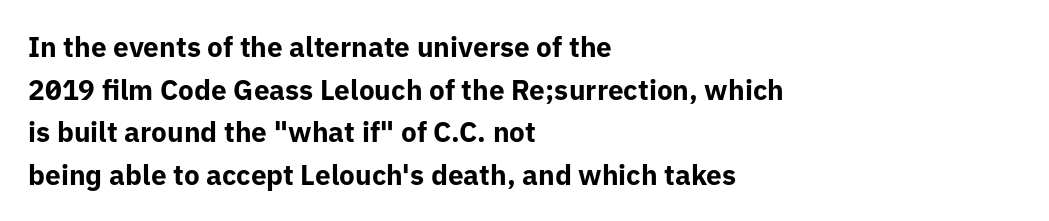
{"serif": "no", "italic": "no", "bold": "yes", "weight": "bold", "width": "normal", "stroke_contrast": "low", "x_height": "medium", "monospaced": "no", "underline": "no", "align": "left", "line_spacing": "normal", "line_spacing_ratio": 1.52, "letter_spacing": "normal", "letter_spacing_em": 0.0, "glyph_px": 28}
